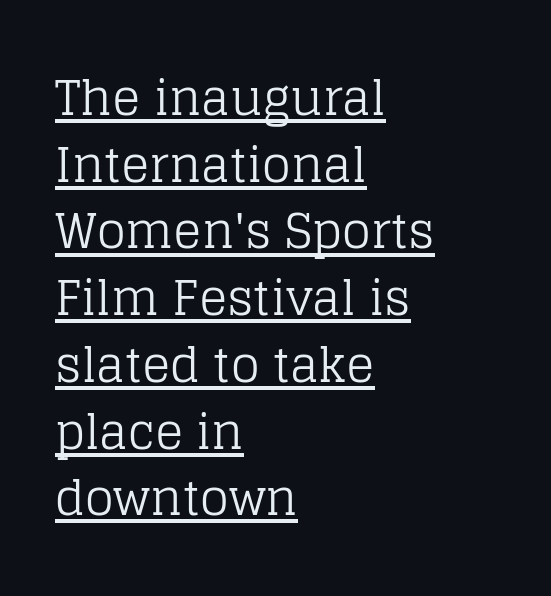
The type sits square on the baseline with zero lean. This rendering leaves character spacing at its baseline value. Caption: face not bold, strokes unweighted. Do the characters align in a grid? No, the font is proportional. A normal amount of white space separates one row of letters from the next. I'd call this a serif setting — the letters wear small feet.
